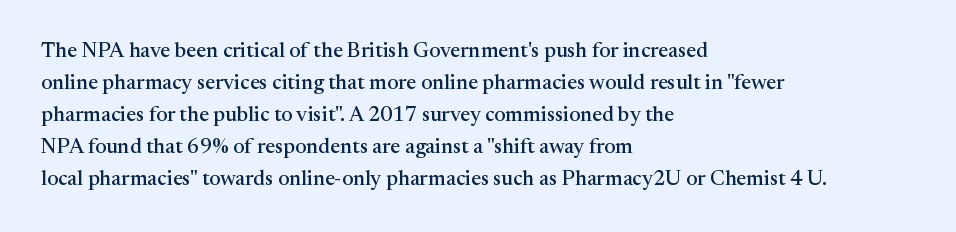
Q: Is the text italic (slanted)? A: No, it is upright.
Q: Is the text underlined? A: No.
Q: How is the paragraph aligned? A: Left-aligned.
Q: Is the spacing between letters normal or unusually wide? A: Normal.
Q: Is the spacing between lines tight, normal or loose? A: Normal.
